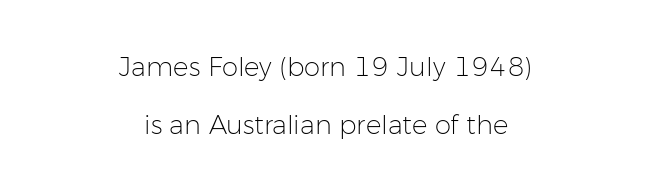
Q: Is the text bold? A: No.
Q: Is the text italic (slanted)? A: No, it is upright.
Q: Is the text underlined? A: No.
Q: How is the paragraph aligned? A: Centered.
Q: Is the spacing between letters normal or unusually wide? A: Normal.
Q: Is the spacing between lines tight, normal or loose? A: Loose.
